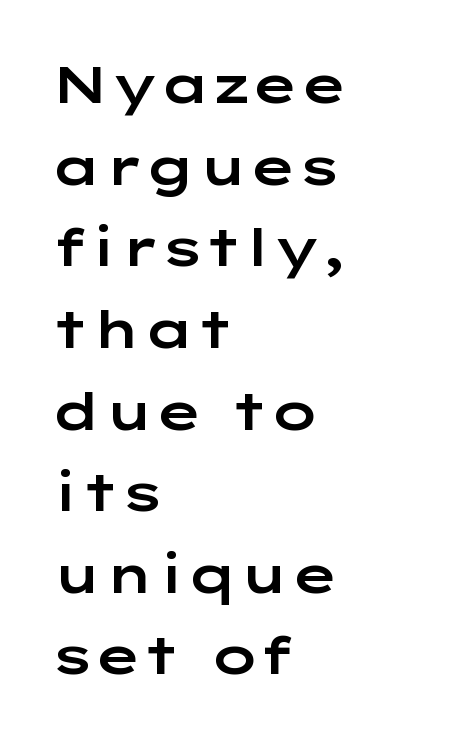
Q: Is the text italic (slanted)? A: No, it is upright.
Q: Is the typeface a serif or a sans-serif typeface? A: Sans-serif.
Q: Is the text underlined? A: No.
Q: How is the paragraph aligned? A: Left-aligned.
Q: Is the spacing between letters normal or unusually wide? A: Normal.
Q: Is the spacing between lines tight, normal or loose? A: Normal.
Q: Width (condensed, normal, or wide)? A: Wide.
Q: Stroke contrast? A: Low.
Q: x-height? A: Medium.
Q: Monospaced? A: No.
